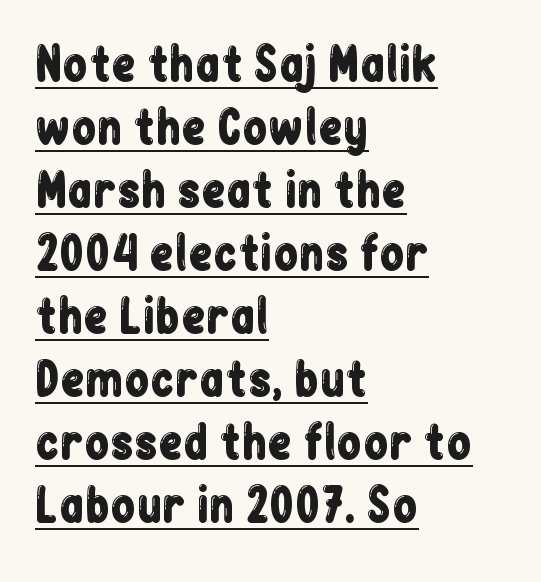
Characters remain perfectly vertical along every line. The typesetter chose a ragged-right arrangement here. Compared with typical body copy, the letter spacing here is the same. Character widths vary here, with narrow letters taking less room than wide ones.
